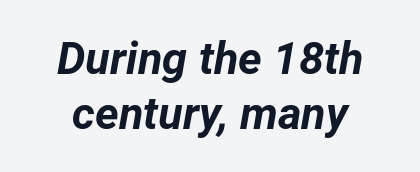
{"italic": "yes", "lean": "right", "slant_degrees": 12, "bold": "yes", "weight": "bold", "width": "normal", "stroke_contrast": "low", "x_height": "medium", "monospaced": "no", "underline": "no", "line_spacing_ratio": 1.22, "letter_spacing": "normal", "letter_spacing_em": 0.0, "glyph_px": 45}
